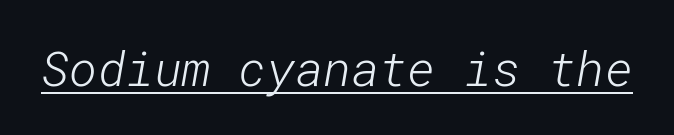
{"serif": "no", "bold": "no", "weight": "light", "width": "normal", "stroke_contrast": "low", "x_height": "medium", "underline": "yes", "letter_spacing": "normal", "letter_spacing_em": 0.0, "glyph_px": 48}
